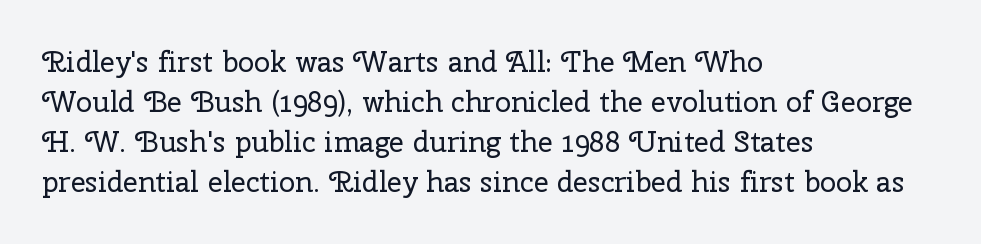
{"serif": "yes", "italic": "no", "bold": "no", "weight": "regular", "width": "normal", "stroke_contrast": "low", "x_height": "medium", "monospaced": "no", "underline": "no", "align": "left", "line_spacing": "normal", "line_spacing_ratio": 1.38, "letter_spacing": "normal", "letter_spacing_em": 0.0, "glyph_px": 29}
